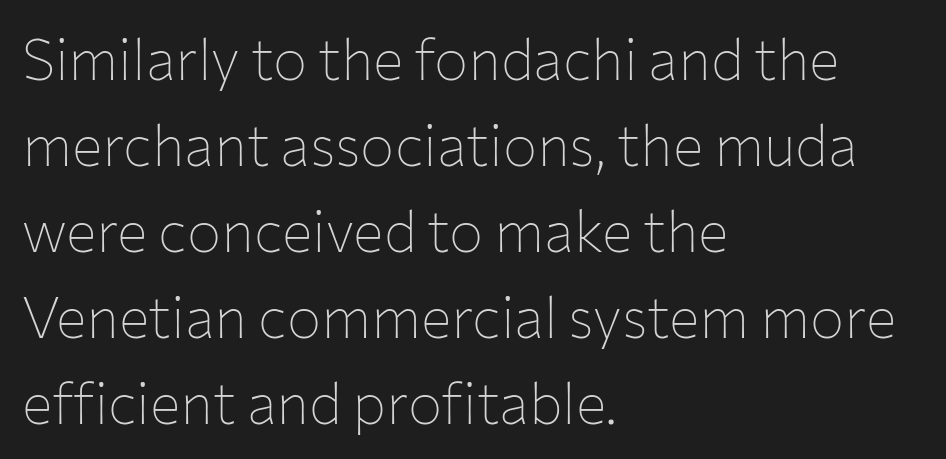
{"serif": "no", "italic": "no", "bold": "no", "weight": "thin", "width": "normal", "stroke_contrast": "low", "x_height": "medium", "monospaced": "no", "underline": "no", "align": "left", "line_spacing": "normal", "line_spacing_ratio": 1.51, "letter_spacing": "normal", "letter_spacing_em": 0.0, "glyph_px": 57}
